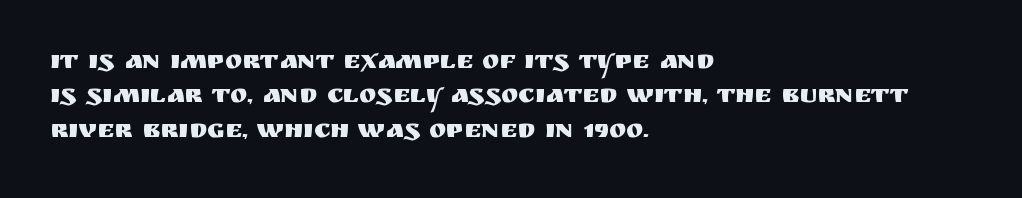
Here the glyphs are tracked normally, forming tight word shapes. Notice how the passage keeps a crisp vertical edge on the left only. A normal amount of white space separates one row of letters from the next. The string is rendered with underlining switched off.
